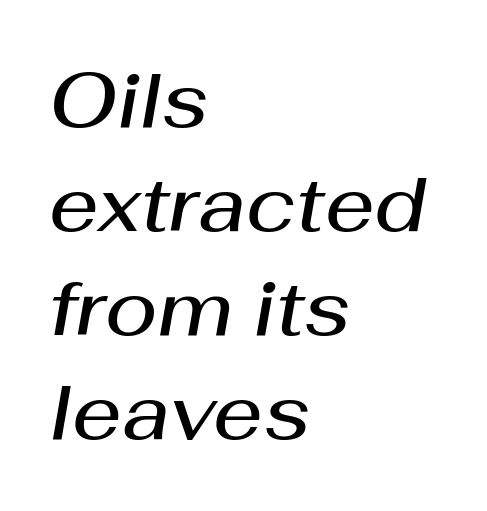
Q: Is the text bold? A: Semi-bold.
Q: Is the text italic (slanted)? A: Yes, it leans right by about 10 degrees.
Q: Is the text underlined? A: No.
Q: How is the paragraph aligned? A: Left-aligned.
Q: Is the spacing between letters normal or unusually wide? A: Normal.
Q: Is the spacing between lines tight, normal or loose? A: Normal.
Q: Width (condensed, normal, or wide)? A: Normal.
Q: Stroke contrast? A: Medium.
Q: x-height? A: Medium.
Q: Monospaced? A: No.
